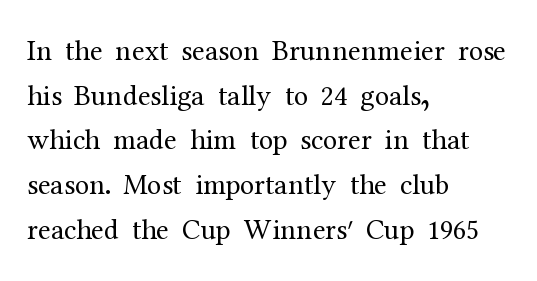
Q: Is the text bold? A: No.
Q: Is the text italic (slanted)? A: No, it is upright.
Q: Is the typeface a serif or a sans-serif typeface? A: Serif.
Q: Is the text underlined? A: No.
Q: How is the paragraph aligned? A: Left-aligned.
Q: Is the spacing between letters normal or unusually wide? A: Normal.
Q: Is the spacing between lines tight, normal or loose? A: Normal.
Q: Width (condensed, normal, or wide)? A: Normal.
Q: Stroke contrast? A: Medium.
Q: x-height? A: Medium.
Q: Monospaced? A: No.
